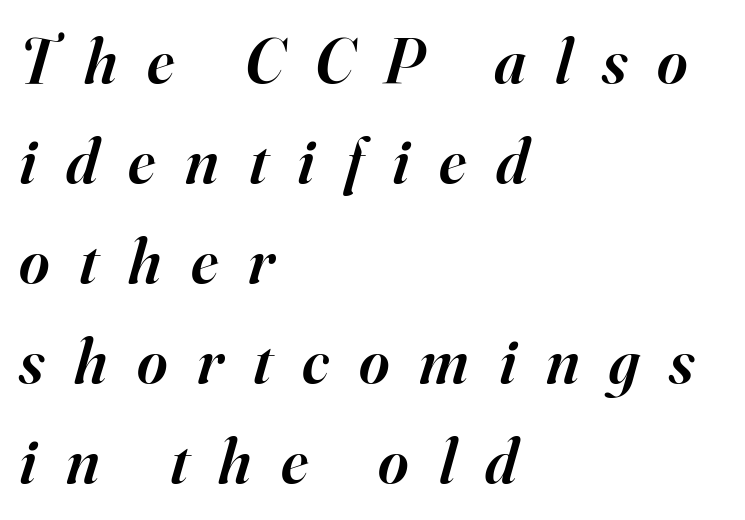
Q: Is the text bold? A: Semi-bold.
Q: Is the text italic (slanted)? A: Yes, it leans right by about 16 degrees.
Q: Is the typeface a serif or a sans-serif typeface? A: Serif.
Q: Is the text underlined? A: No.
Q: How is the paragraph aligned? A: Left-aligned.
Q: Is the spacing between letters normal or unusually wide? A: Unusually wide.
Q: Is the spacing between lines tight, normal or loose? A: Normal.
Q: Width (condensed, normal, or wide)? A: Normal.
Q: Stroke contrast? A: High.
Q: x-height? A: Small.
Q: Monospaced? A: No.
